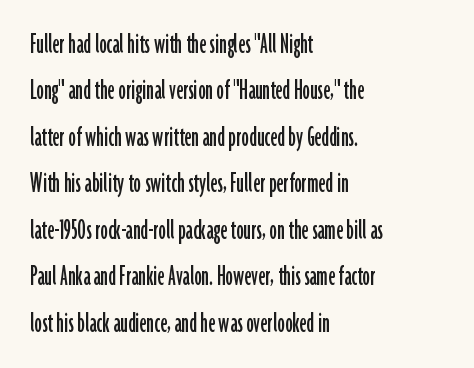
The image shows 30 px condensed sans-serif type, upright; set left-aligned, normal line spacing (1.55x), normal letter spacing, not underlined; low stroke contrast and a medium x-height.
